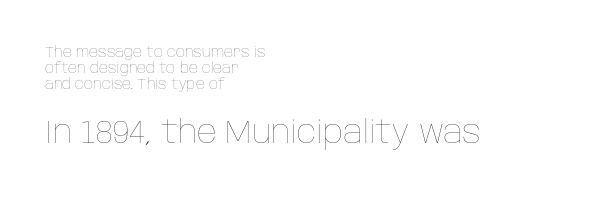
The image shows 31 px thin type, upright; set left-aligned, tight line spacing (1.15x), normal letter spacing, not underlined; the second (bottom) block is 2.21x larger; low stroke contrast and a large x-height.
